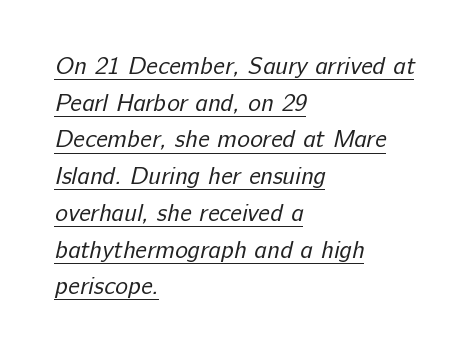
Q: Is the text bold? A: No.
Q: Is the text underlined? A: Yes.
Q: How is the paragraph aligned? A: Left-aligned.
Q: Is the spacing between letters normal or unusually wide? A: Normal.
Q: Is the spacing between lines tight, normal or loose? A: Normal.
